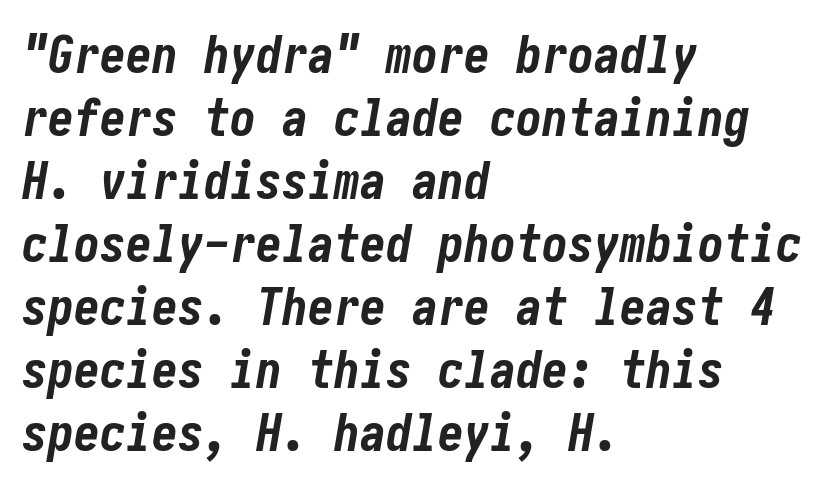
{"italic": "yes", "lean": "right", "slant_degrees": 10, "bold": "yes", "weight": "bold", "width": "condensed", "stroke_contrast": "low", "x_height": "medium", "underline": "no", "align": "left", "line_spacing_ratio": 1.21, "letter_spacing": "normal", "letter_spacing_em": 0.0, "glyph_px": 52}
